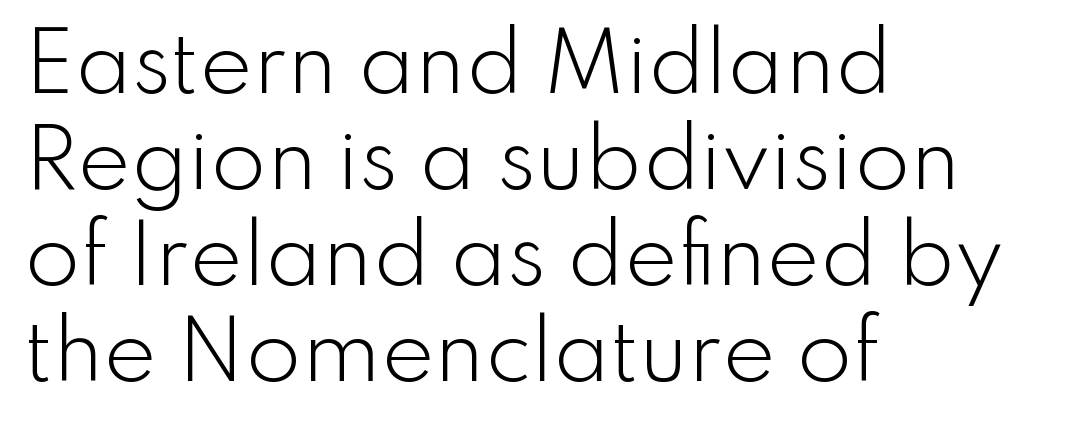
{"serif": "no", "italic": "no", "bold": "no", "weight": "light", "width": "normal", "stroke_contrast": "low", "x_height": "small", "monospaced": "no", "underline": "no", "align": "left", "line_spacing_ratio": 1.2, "letter_spacing": "normal", "letter_spacing_em": 0.0, "glyph_px": 80}
